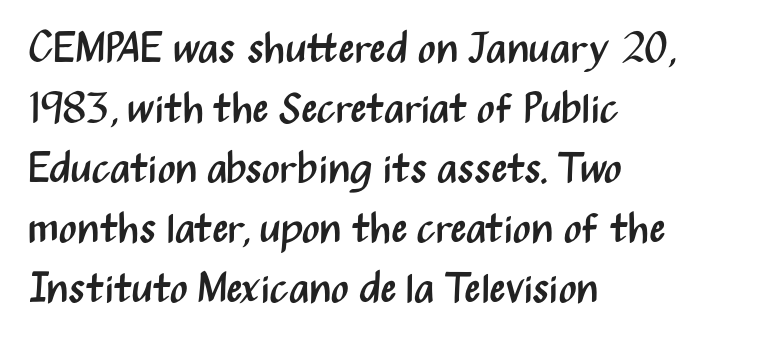
{"serif": "no", "italic": "no", "bold": "no", "weight": "regular", "width": "condensed", "stroke_contrast": "medium", "x_height": "medium", "monospaced": "no", "underline": "no", "align": "left", "line_spacing": "normal", "line_spacing_ratio": 1.43, "letter_spacing": "normal", "letter_spacing_em": 0.0, "glyph_px": 42}
